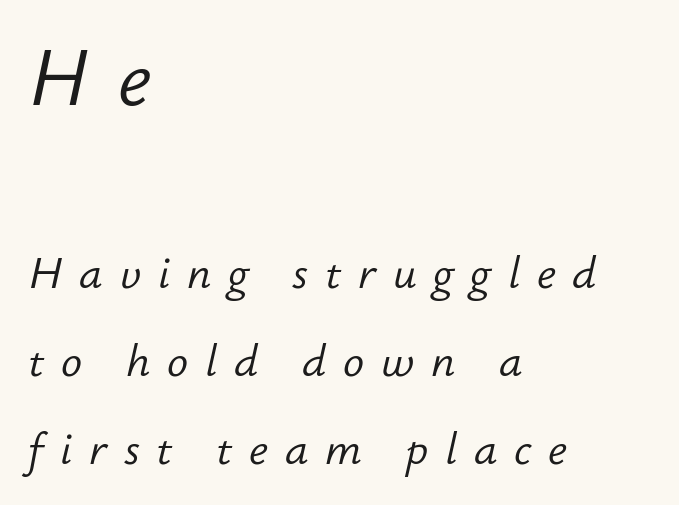
{"italic": "yes", "lean": "right", "slant_degrees": 12, "bold": "no", "weight": "light", "width": "normal", "stroke_contrast": "low", "x_height": "small", "monospaced": "no", "underline": "no", "align": "left", "line_spacing": "loose", "line_spacing_ratio": 2.0, "letter_spacing": "wide", "letter_spacing_em": 0.38, "larger_block": "first", "size_ratio": 1.75, "glyph_px": 77}
